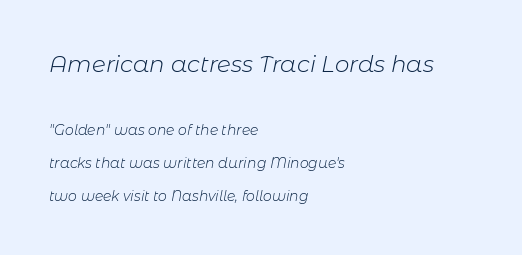
This is not heavy type; no bold has been used. The passage shown leans; its letterforms are oblique. The leading is generous, giving the passage an open texture. Casual observation: everything's shoved over to the left. Tracking value appears to be zero — textbook default spacing. Look at the glyph heights: the upper group is clearly the bigger setting.
